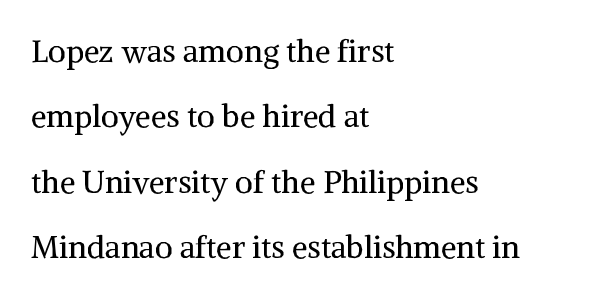
Q: Is the text bold? A: No.
Q: Is the text italic (slanted)? A: No, it is upright.
Q: Is the typeface a serif or a sans-serif typeface? A: Serif.
Q: Is the text underlined? A: No.
Q: How is the paragraph aligned? A: Left-aligned.
Q: Is the spacing between letters normal or unusually wide? A: Normal.
Q: Is the spacing between lines tight, normal or loose? A: Loose.
Q: Width (condensed, normal, or wide)? A: Normal.
Q: Stroke contrast? A: Medium.
Q: x-height? A: Medium.
Q: Monospaced? A: No.
